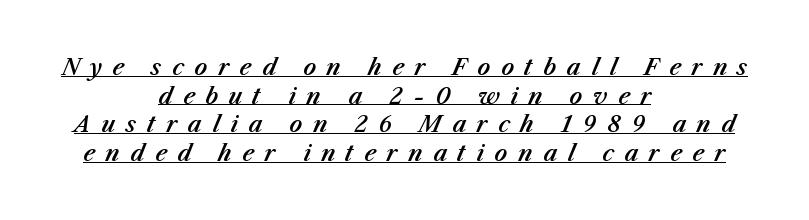
Q: Is the text italic (slanted)? A: Yes, it leans right by about 23 degrees.
Q: Is the text underlined? A: Yes.
Q: How is the paragraph aligned? A: Centered.
Q: Is the spacing between letters normal or unusually wide? A: Unusually wide.
Q: Is the spacing between lines tight, normal or loose? A: Normal.
